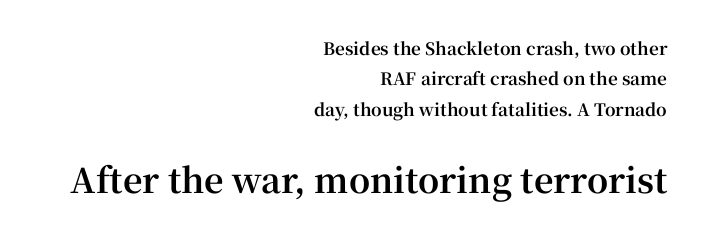
The specimen reads as upright at a glance. Does the type have serifs? Yes, each stem ends in a small foot. Caption: standard tracking, unaltered. You get the small type first, then a jump to larger type. Is this a fixed-width face? No — the glyphs have proportional, varying widths.
